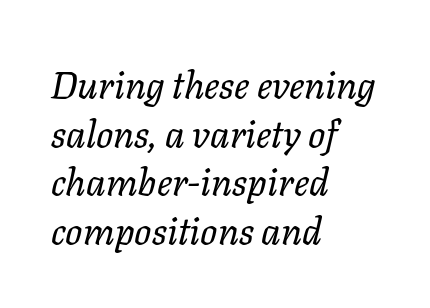
The image shows 38 px regular-weight type, italic (leaning right); set left-aligned, normal line spacing (1.28x), normal letter spacing, not underlined; low stroke contrast and a medium x-height.
